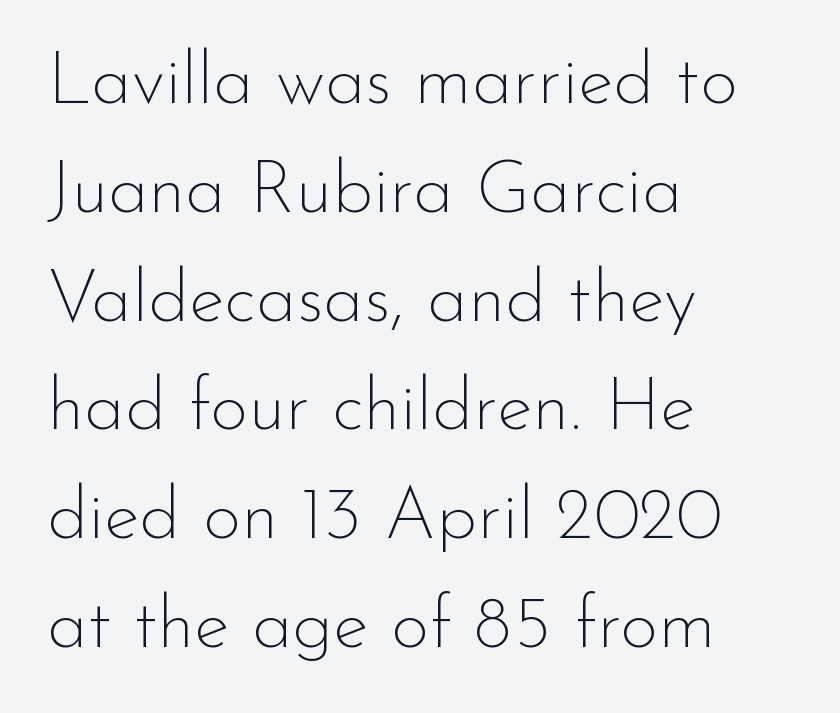
{"serif": "no", "italic": "no", "bold": "no", "weight": "thin", "width": "normal", "stroke_contrast": "low", "x_height": "small", "monospaced": "no", "underline": "no", "align": "left", "line_spacing": "normal", "line_spacing_ratio": 1.47, "letter_spacing": "normal", "letter_spacing_em": 0.0, "glyph_px": 74}
